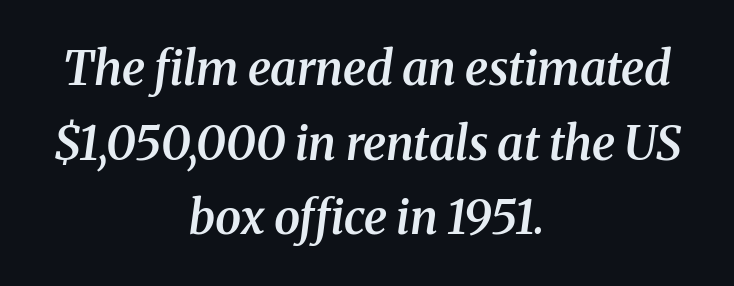
The image shows 47 px semibold serif type, italic (leaning right); set centered, normal line spacing (1.59x), normal letter spacing, not underlined; medium stroke contrast and a medium x-height.
